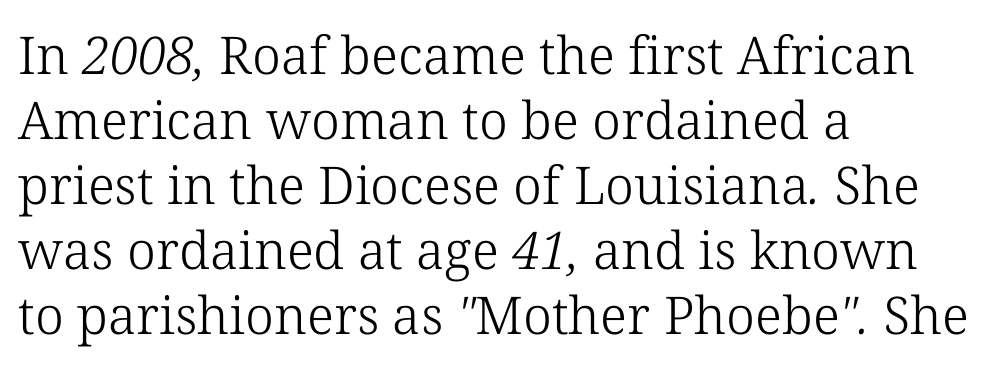
Q: Is the text bold? A: No.
Q: Is the typeface a serif or a sans-serif typeface? A: Serif.
Q: Is the text underlined? A: No.
Q: How is the paragraph aligned? A: Left-aligned.
Q: Is the spacing between letters normal or unusually wide? A: Normal.
Q: Is the spacing between lines tight, normal or loose? A: Normal.
Q: Width (condensed, normal, or wide)? A: Normal.
Q: Stroke contrast? A: Low.
Q: x-height? A: Medium.
Q: Monospaced? A: No.
